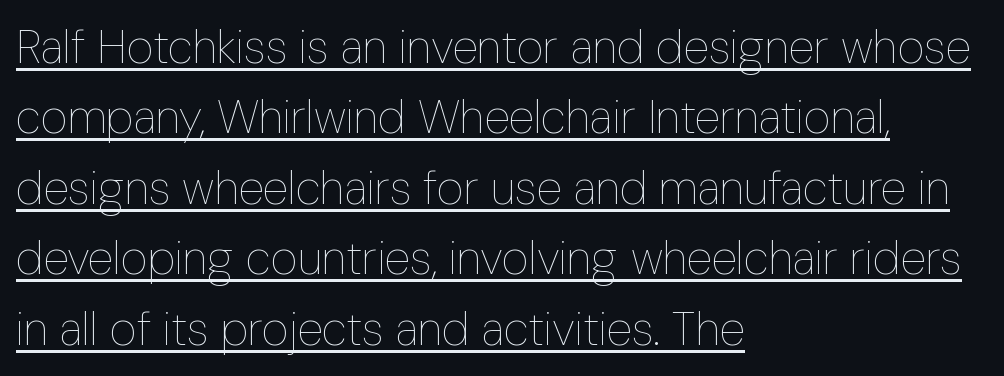
Q: Is the text bold? A: No.
Q: Is the text italic (slanted)? A: No, it is upright.
Q: Is the text underlined? A: Yes.
Q: How is the paragraph aligned? A: Left-aligned.
Q: Is the spacing between letters normal or unusually wide? A: Normal.
Q: Is the spacing between lines tight, normal or loose? A: Normal.
Q: Width (condensed, normal, or wide)? A: Condensed.
Q: Stroke contrast? A: Low.
Q: x-height? A: Medium.
Q: Monospaced? A: No.
